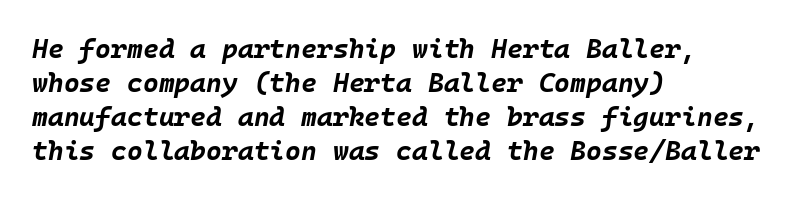
The image shows 27 px bold type, italic (leaning right); set left-aligned, normal line spacing (1.26x), normal letter spacing, not underlined.
